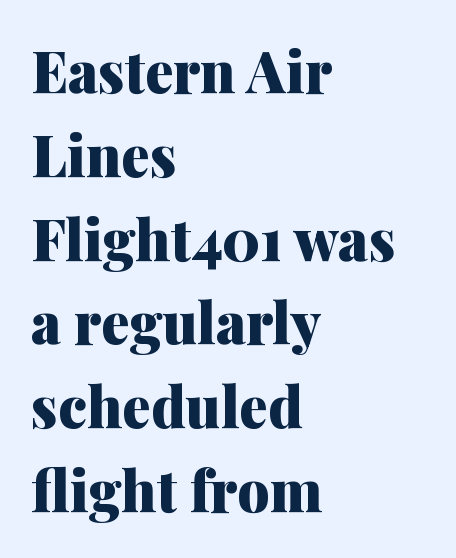
The image shows 57 px heavy serif type, upright; set left-aligned, normal line spacing (1.47x), normal letter spacing, not underlined; medium stroke contrast and a medium x-height.
